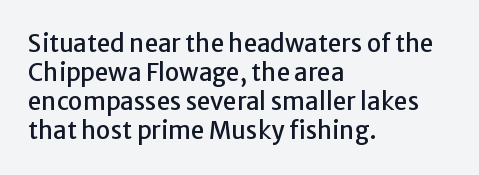
Q: Is the text italic (slanted)? A: No, it is upright.
Q: Is the text underlined? A: No.
Q: How is the paragraph aligned? A: Left-aligned.
Q: Is the spacing between letters normal or unusually wide? A: Normal.
